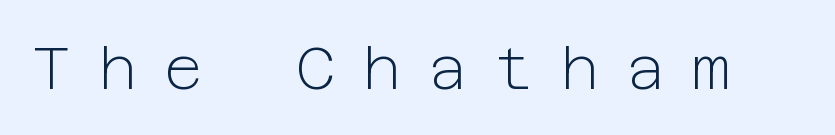
Words float on clear page, feet unadorned. Letter spacing: wide. The font sits on the lighter half of the weight spectrum, regular included. Grotesque or geometric, the face here clearly has no serifs. In terms of posture, this sample is upright.
